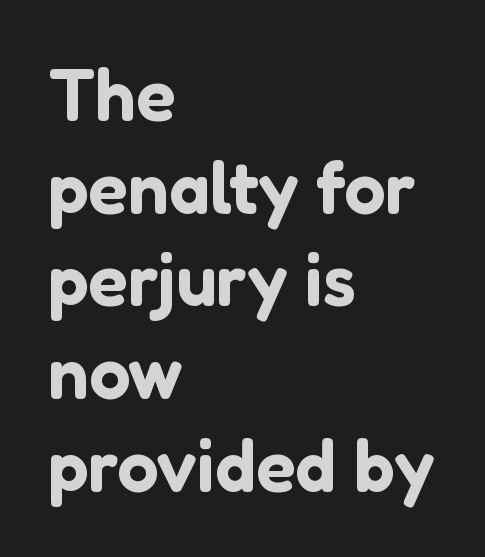
The image shows 73 px sans-serif type, upright; set left-aligned, normal line spacing (1.27x), normal letter spacing, not underlined; low stroke contrast and a medium x-height.
